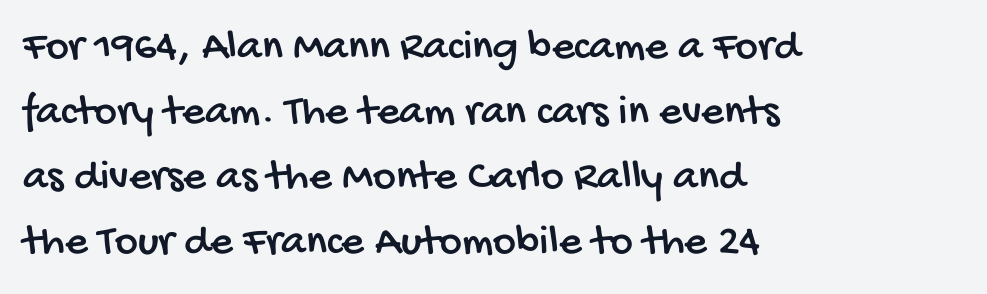
The image shows 44 px condensed sans-serif type; set left-aligned, normal line spacing (1.48x), normal letter spacing, not underlined; low stroke contrast and a large x-height.
